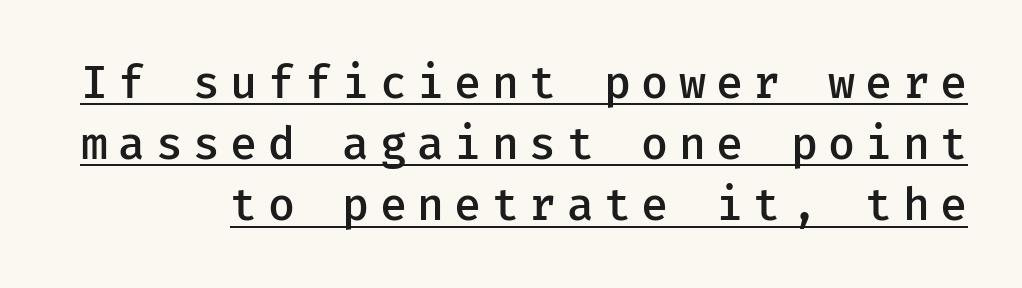
The image shows 45 px semibold sans-serif type, upright; set normal line spacing (1.36x), unusually wide letter spacing (+0.23 em), underlined; low stroke contrast and a medium x-height.
